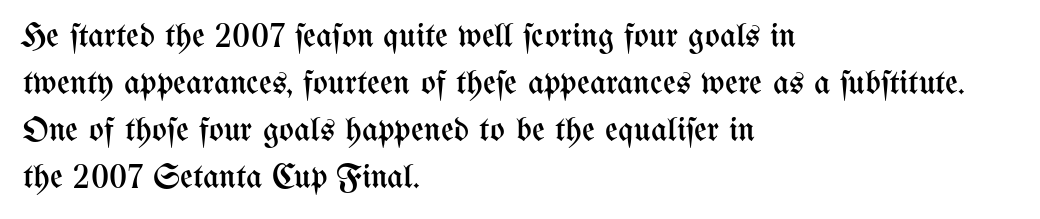
The area under the type is left untouched. The rendering uses a moderate line-height, typical for paragraphs. Compared with typical body copy, the letter spacing here is the same. The axis of the letterforms is exactly vertical. The letters advance in unequal steps, a hallmark of proportional type.
